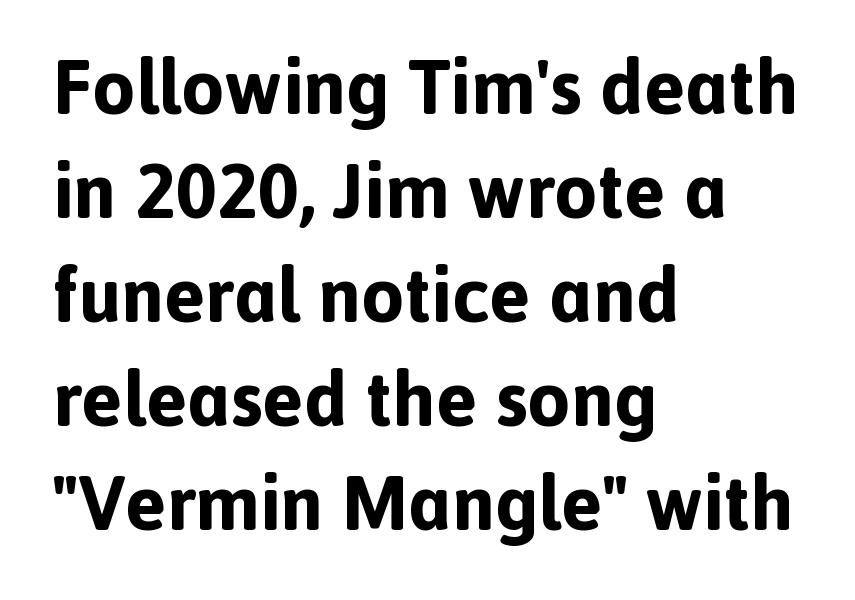
Q: Is the text bold? A: Yes.
Q: Is the text italic (slanted)? A: No, it is upright.
Q: Is the typeface a serif or a sans-serif typeface? A: Sans-serif.
Q: Is the text underlined? A: No.
Q: How is the paragraph aligned? A: Left-aligned.
Q: Is the spacing between letters normal or unusually wide? A: Normal.
Q: Is the spacing between lines tight, normal or loose? A: Normal.
Q: Width (condensed, normal, or wide)? A: Normal.
Q: x-height? A: Medium.
Q: Monospaced? A: No.
